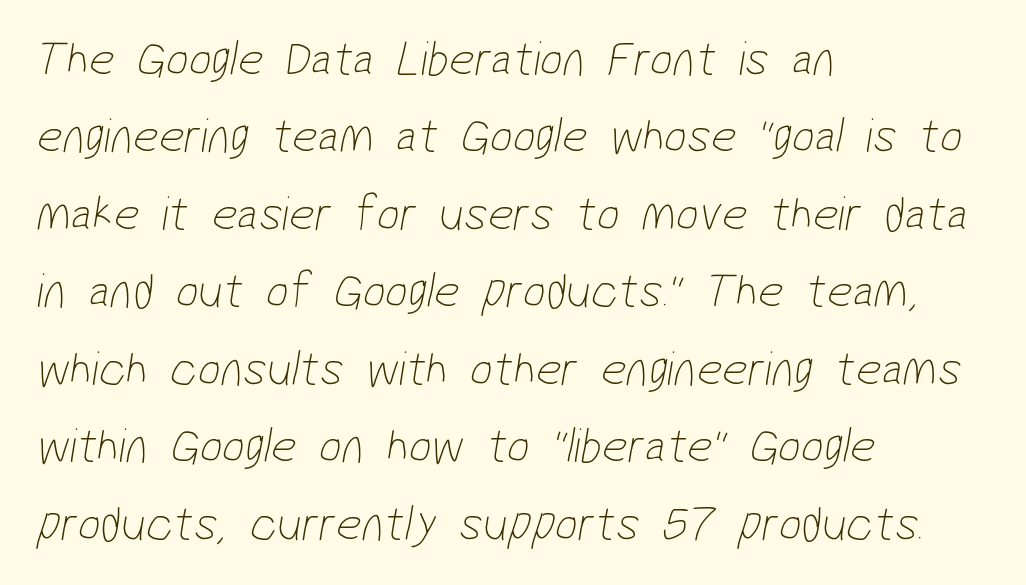
Nothing heavy about these letters — not bold at all. What kind of face is this? One without serifs — a sans. If you drew a ruler down the left edge, every line would touch it. Caption: standard tracking, unaltered. This rendering features lettering with no underline. Horizontal bands of white between lines are of average thickness.
